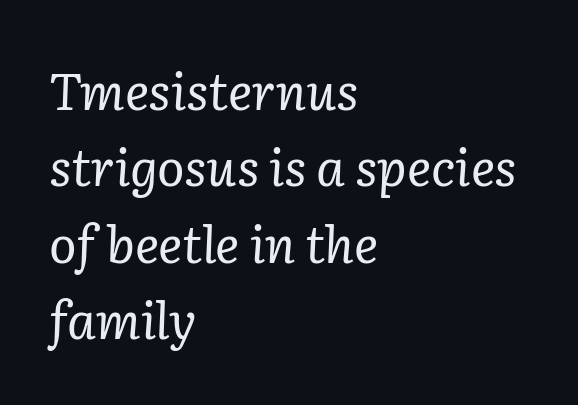
Q: Is the text bold? A: No.
Q: Is the text italic (slanted)? A: Yes, it leans right by about 2 degrees.
Q: Is the typeface a serif or a sans-serif typeface? A: Serif.
Q: Is the text underlined? A: No.
Q: How is the paragraph aligned? A: Left-aligned.
Q: Is the spacing between letters normal or unusually wide? A: Normal.
Q: Is the spacing between lines tight, normal or loose? A: Normal.
Q: Width (condensed, normal, or wide)? A: Normal.
Q: Stroke contrast? A: Low.
Q: x-height? A: Medium.
Q: Monospaced? A: No.
